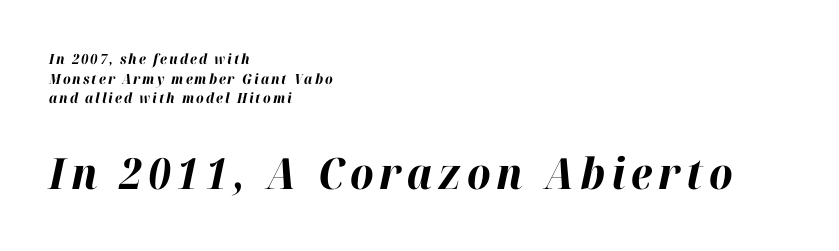
The image shows 43 px bold type, italic (leaning right); set left-aligned, normal line spacing (1.41x), not underlined; the second (bottom) block is 3.07x larger; high stroke contrast and a medium x-height.
